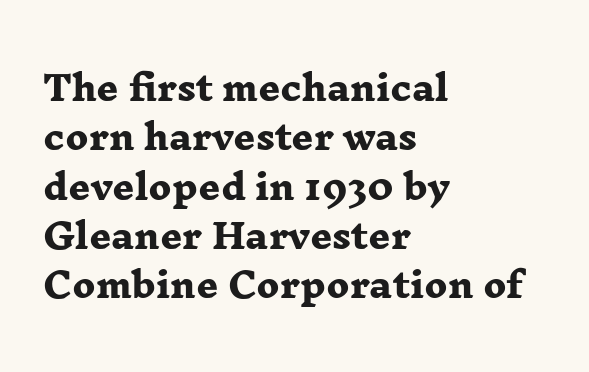
The image shows 34 px heavy, wide serif type; set left-aligned, normal line spacing (1.45x), normal letter spacing, not underlined; low stroke contrast and a medium x-height.
